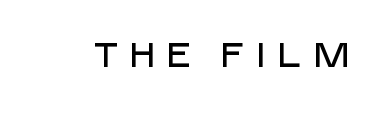
Q: Is the text italic (slanted)? A: No, it is upright.
Q: Is the typeface a serif or a sans-serif typeface? A: Sans-serif.
Q: Is the text underlined? A: No.
Q: Is the spacing between letters normal or unusually wide? A: Unusually wide.
Q: Width (condensed, normal, or wide)? A: Normal.
Q: Stroke contrast? A: Low.
Q: x-height? A: Large.
Q: Monospaced? A: No.
